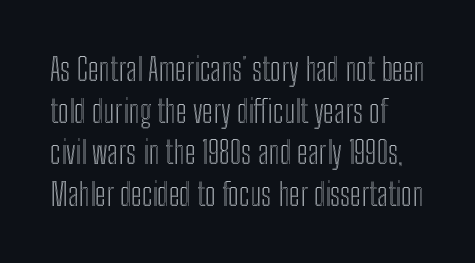
The image shows 31 px condensed type, upright; set left-aligned, normal line spacing (1.34x), normal letter spacing, not underlined; a medium x-height.
